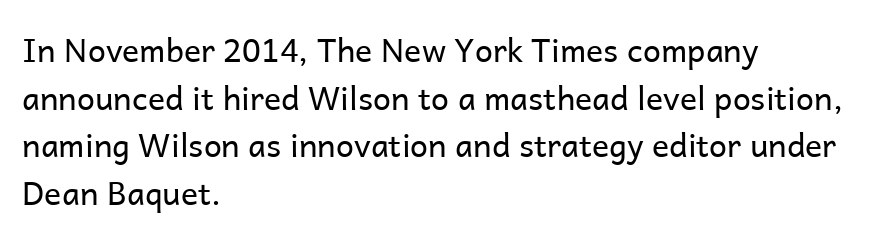
Font category for this specimen: sans-serif. Compared with a centered layout, this one pins lines to the left instead. On a weight scale, this lands at 450 or below. Descenders hang freely into open space.
